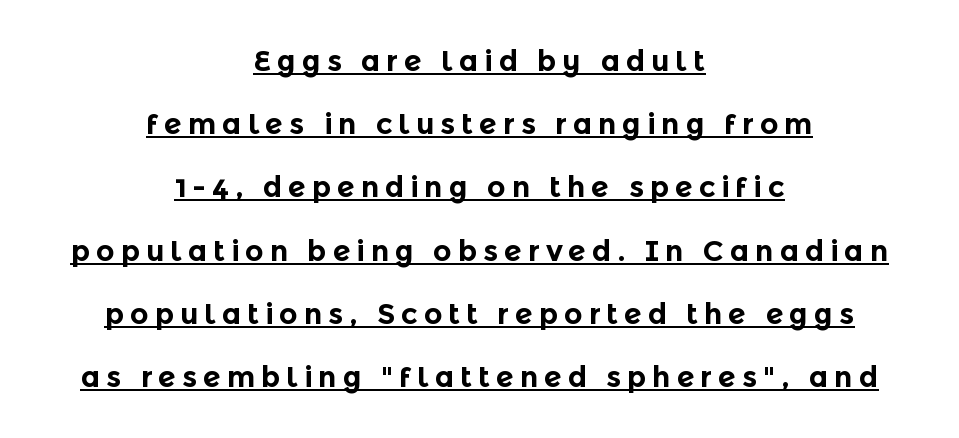
The image shows 29 px bold sans-serif type, upright; set centered, loose line spacing (2.18x), unusually wide letter spacing (+0.2 em), underlined; a medium x-height.
